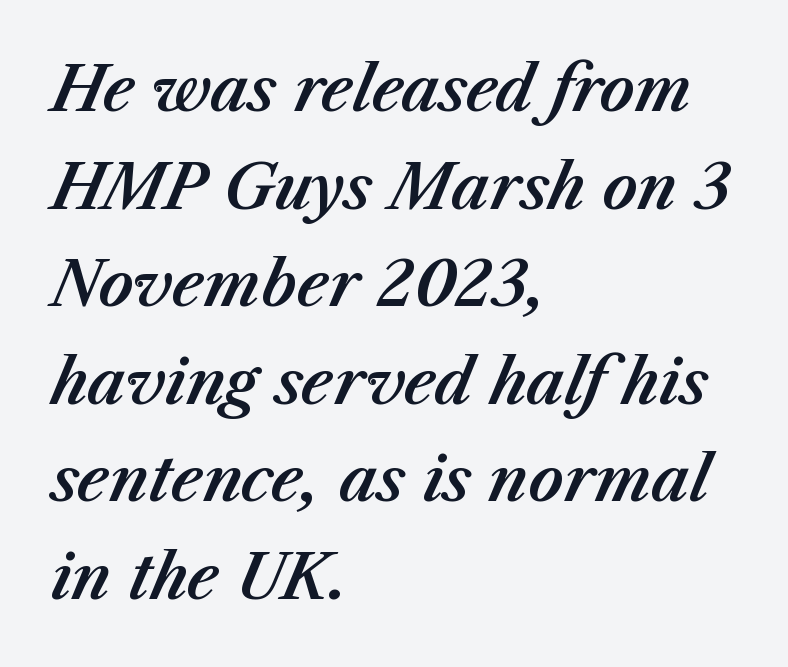
Q: Is the text italic (slanted)? A: Yes, it leans right by about 23 degrees.
Q: Is the text underlined? A: No.
Q: How is the paragraph aligned? A: Left-aligned.
Q: Is the spacing between letters normal or unusually wide? A: Normal.
Q: Is the spacing between lines tight, normal or loose? A: Normal.
Q: Width (condensed, normal, or wide)? A: Normal.
Q: Stroke contrast? A: Medium.
Q: x-height? A: Medium.
Q: Monospaced? A: No.
